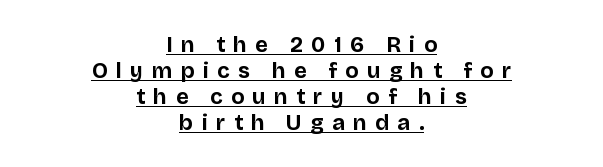
You could only call the tracking loose — the letters float apart. Tall strokes in this sample are plumb rather than angled. A continuous stroke trails under the words, as in a hyperlink. What weight is shown? A full bold with thick strokes. The passage is arranged like a title page — every line centered.
